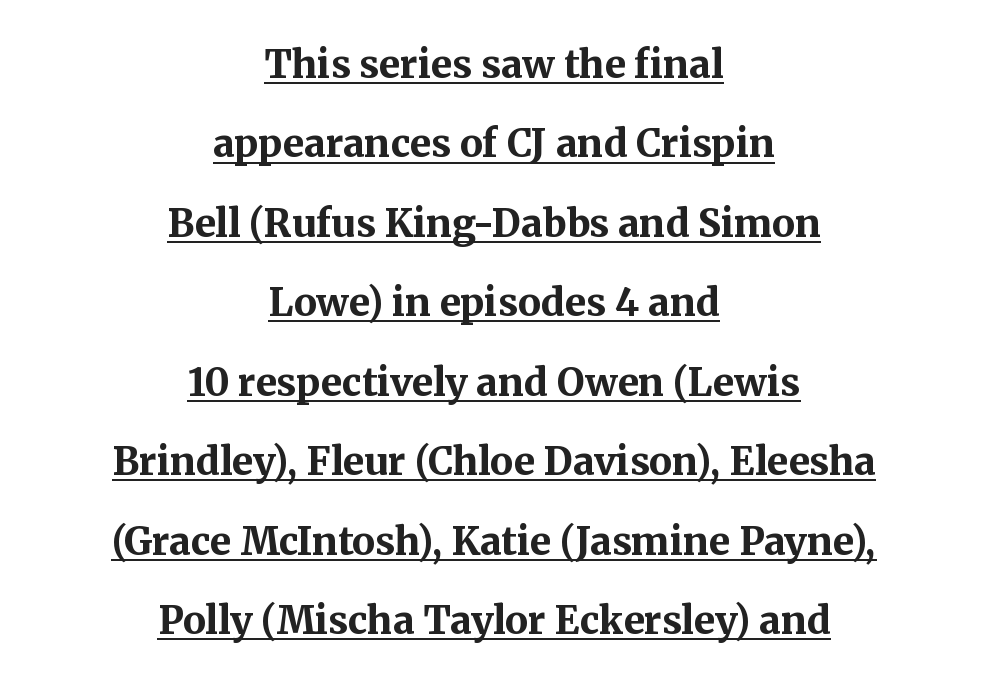
Q: Is the text bold? A: Yes.
Q: Is the text italic (slanted)? A: No, it is upright.
Q: Is the typeface a serif or a sans-serif typeface? A: Serif.
Q: Is the text underlined? A: Yes.
Q: How is the paragraph aligned? A: Centered.
Q: Is the spacing between letters normal or unusually wide? A: Normal.
Q: Is the spacing between lines tight, normal or loose? A: Loose.
Q: Width (condensed, normal, or wide)? A: Normal.
Q: Stroke contrast? A: Medium.
Q: x-height? A: Medium.
Q: Monospaced? A: No.
